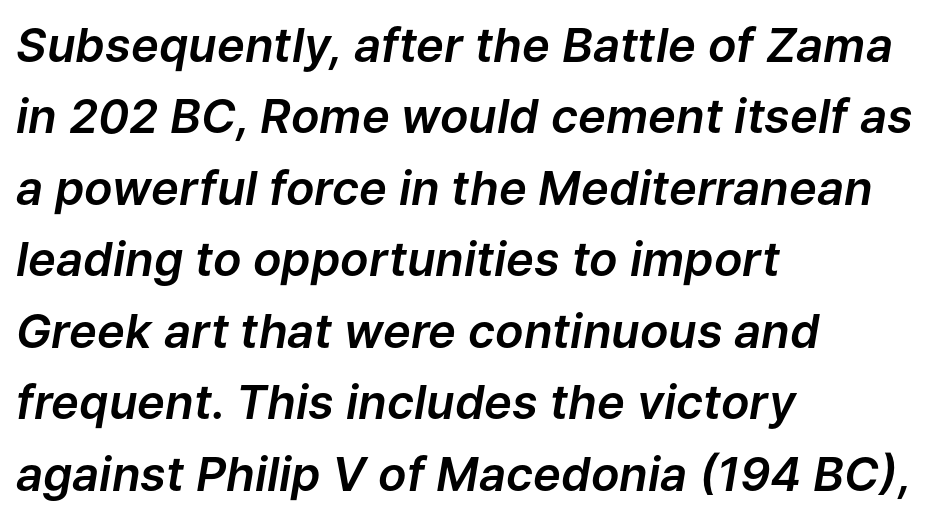
The image shows 47 px text type, italic (leaning right); set left-aligned, normal line spacing (1.52x), normal letter spacing, not underlined; low stroke contrast and a medium x-height.
